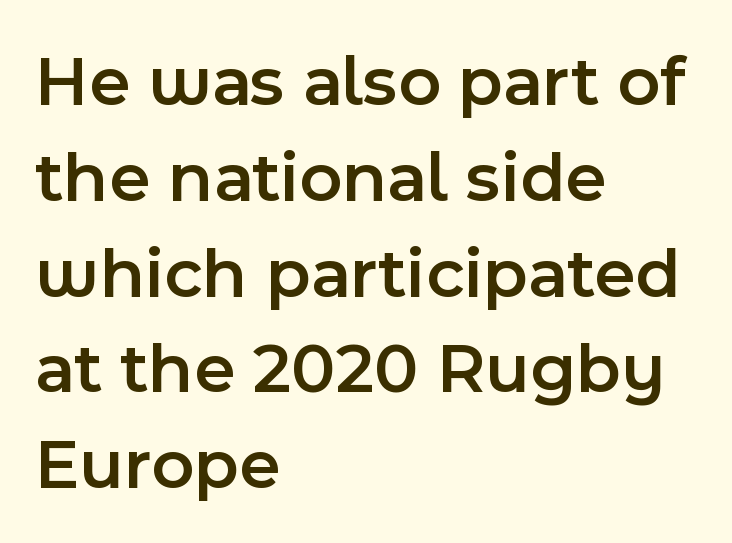
The image shows 72 px semibold sans-serif type, upright; set left-aligned, normal line spacing (1.33x), normal letter spacing, not underlined; a medium x-height.
